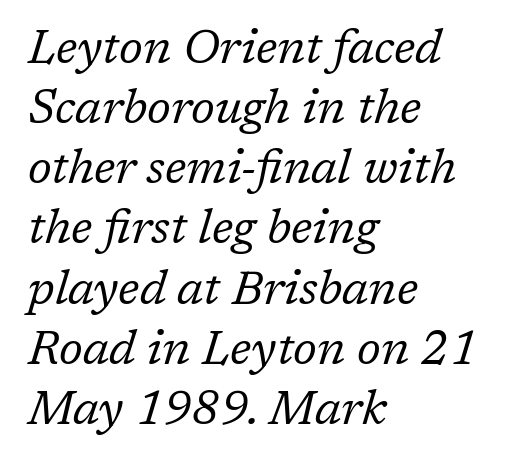
The characters are drawn with everyday or finer stroke widths. The rendering applies a slant to the glyphs. Stroke terminals: seriffed. Plain, unruled lines of type.
